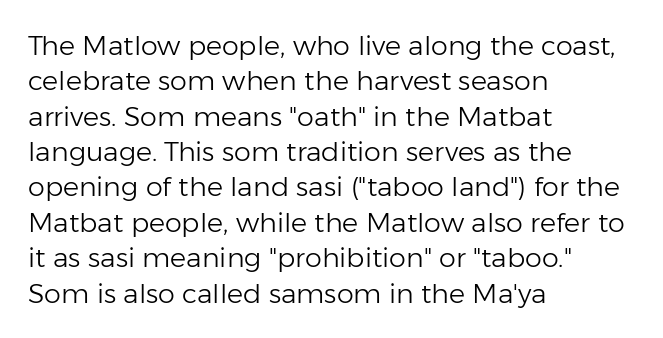
The image shows 27 px text type, upright; set left-aligned, normal line spacing (1.31x), normal letter spacing, not underlined.
